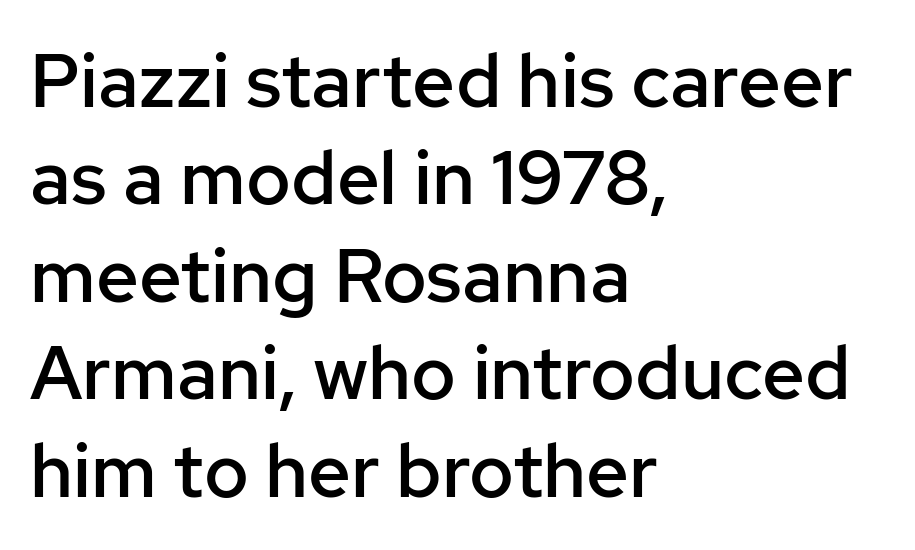
Q: Is the text bold? A: Semi-bold.
Q: Is the text italic (slanted)? A: No, it is upright.
Q: Is the typeface a serif or a sans-serif typeface? A: Sans-serif.
Q: Is the text underlined? A: No.
Q: How is the paragraph aligned? A: Left-aligned.
Q: Is the spacing between letters normal or unusually wide? A: Normal.
Q: Is the spacing between lines tight, normal or loose? A: Normal.
Q: Width (condensed, normal, or wide)? A: Normal.
Q: Stroke contrast? A: Low.
Q: x-height? A: Medium.
Q: Monospaced? A: No.
